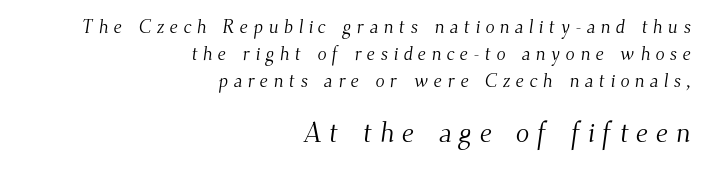
{"serif": "yes", "bold": "no", "weight": "light", "width": "normal", "stroke_contrast": "medium", "x_height": "small", "monospaced": "no", "underline": "no", "align": "right", "line_spacing": "normal", "line_spacing_ratio": 1.42, "letter_spacing": "wide", "letter_spacing_em": 0.28, "larger_block": "second", "size_ratio": 1.47, "glyph_px": 28}
